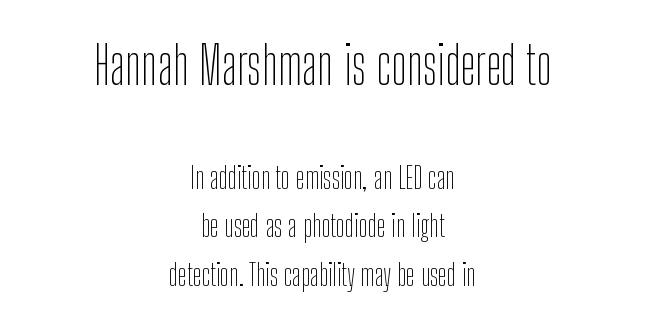
The axis of the letterforms is exactly vertical. Summary of weight: not heavy and not bold. The designer went with a sans here, leaving each stem footless. If you squint, the top block still reads clearly — it's the larger of the two.
